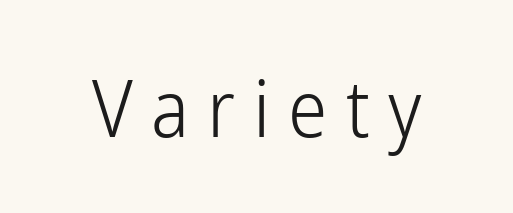
{"serif": "no", "italic": "no", "bold": "no", "weight": "light", "width": "condensed", "stroke_contrast": "low", "x_height": "medium", "monospaced": "no", "underline": "no", "letter_spacing": "wide", "letter_spacing_em": 0.23, "glyph_px": 79}
